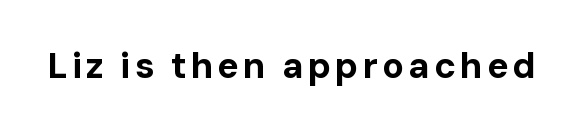
{"serif": "no", "italic": "no", "bold": "yes", "weight": "bold", "width": "normal", "stroke_contrast": "low", "x_height": "medium", "monospaced": "no", "underline": "no", "glyph_px": 36}
